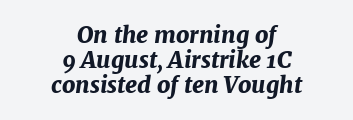
The image shows 23 px bold type, italic (leaning right); set centered, tight line spacing (1.08x), normal letter spacing, not underlined.
